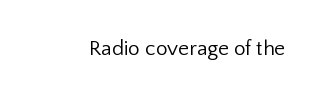
{"italic": "no", "bold": "no", "underline": "no", "letter_spacing": "normal", "letter_spacing_em": 0.0, "glyph_px": 21}
